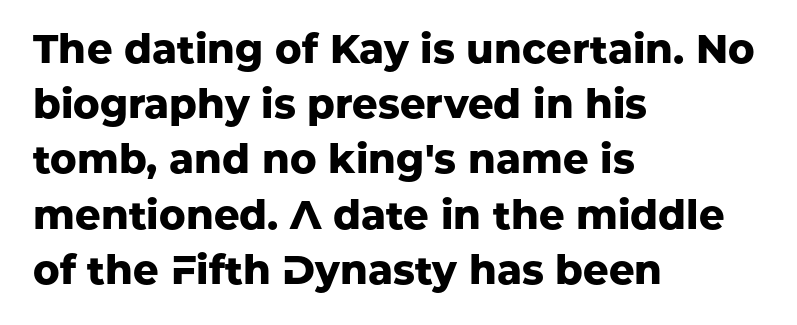
The face used here is a sans, in the tradition of grotesques and geometrics. Does extra space separate the letters? No, they use regular spacing. If you drew a line through each stem, it would be perfectly vertical. The passage shown is typed in a proportional face where columns would drift. The space beneath each line is pristine and unruled. Rows of type keep a routine distance in the vertical direction.
